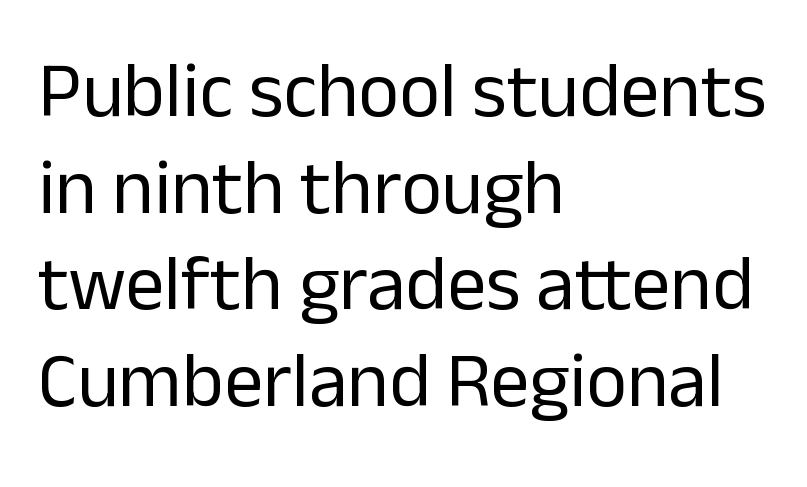
Q: Is the text bold? A: No.
Q: Is the text italic (slanted)? A: No, it is upright.
Q: Is the typeface a serif or a sans-serif typeface? A: Sans-serif.
Q: Is the text underlined? A: No.
Q: How is the paragraph aligned? A: Left-aligned.
Q: Is the spacing between letters normal or unusually wide? A: Normal.
Q: Width (condensed, normal, or wide)? A: Normal.
Q: Stroke contrast? A: Low.
Q: x-height? A: Medium.
Q: Monospaced? A: No.
